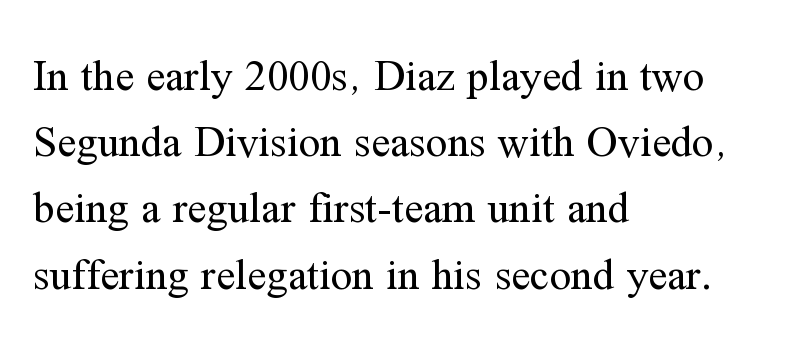
{"serif": "yes", "italic": "no", "bold": "no", "weight": "regular", "width": "normal", "stroke_contrast": "medium", "x_height": "medium", "monospaced": "no", "underline": "no", "align": "left", "line_spacing": "normal", "line_spacing_ratio": 1.54, "letter_spacing": "normal", "letter_spacing_em": 0.0, "glyph_px": 43}
